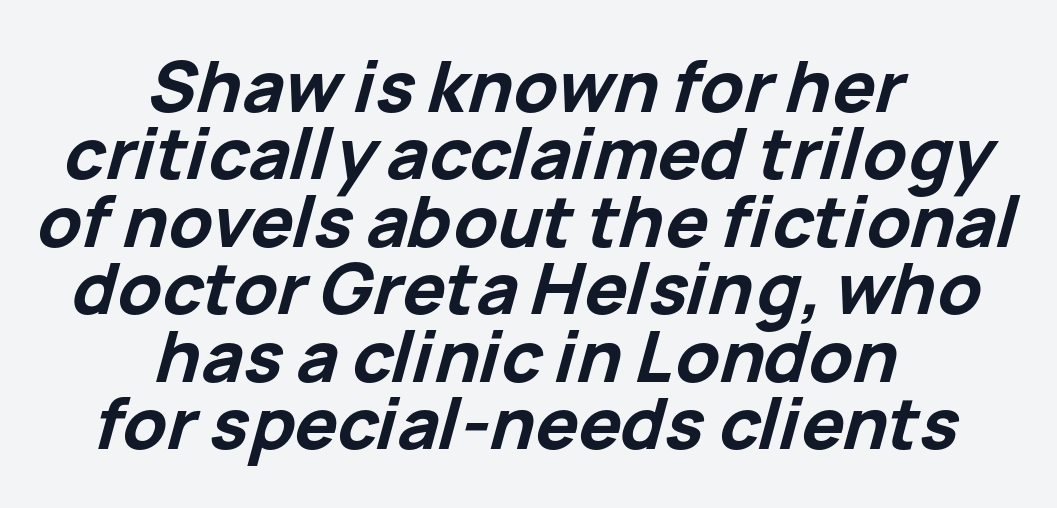
The image shows 71 px bold type, italic (leaning right); set centered, tight line spacing (0.95x), normal letter spacing, not underlined; low stroke contrast and a medium x-height.
